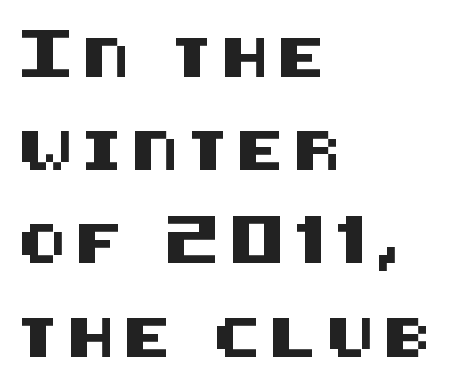
The image shows 39 px sans-serif type, upright; set left-aligned, loose line spacing (2.39x), unusually wide letter spacing (+0.25 em), not underlined; medium stroke contrast and a large x-height.
